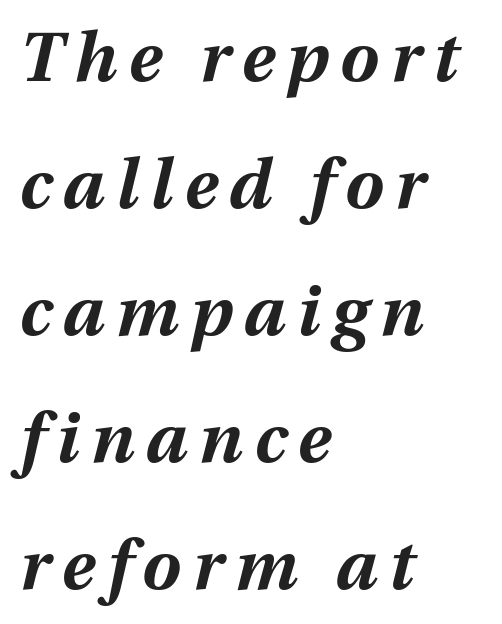
Q: Is the text bold? A: Yes.
Q: Is the text italic (slanted)? A: Yes, it leans right by about 12 degrees.
Q: Is the text underlined? A: No.
Q: How is the paragraph aligned? A: Left-aligned.
Q: Width (condensed, normal, or wide)? A: Normal.
Q: Stroke contrast? A: Medium.
Q: x-height? A: Medium.
Q: Monospaced? A: No.
